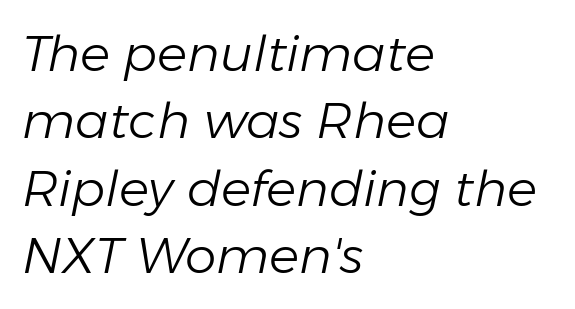
Q: Is the text bold? A: No.
Q: Is the text italic (slanted)? A: Yes, it leans right by about 11 degrees.
Q: Is the text underlined? A: No.
Q: How is the paragraph aligned? A: Left-aligned.
Q: Is the spacing between letters normal or unusually wide? A: Normal.
Q: Is the spacing between lines tight, normal or loose? A: Normal.
Q: Width (condensed, normal, or wide)? A: Normal.
Q: Stroke contrast? A: Low.
Q: x-height? A: Medium.
Q: Monospaced? A: No.
